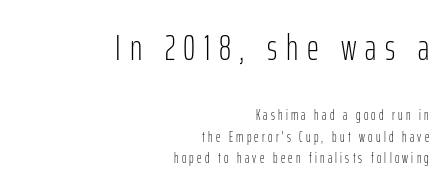
{"serif": "no", "italic": "no", "bold": "no", "weight": "light", "width": "condensed", "stroke_contrast": "low", "x_height": "medium", "monospaced": "no", "underline": "no", "align": "right", "line_spacing": "normal", "line_spacing_ratio": 1.53, "letter_spacing": "wide", "letter_spacing_em": 0.23, "larger_block": "first", "size_ratio": 2.64, "glyph_px": 37}
